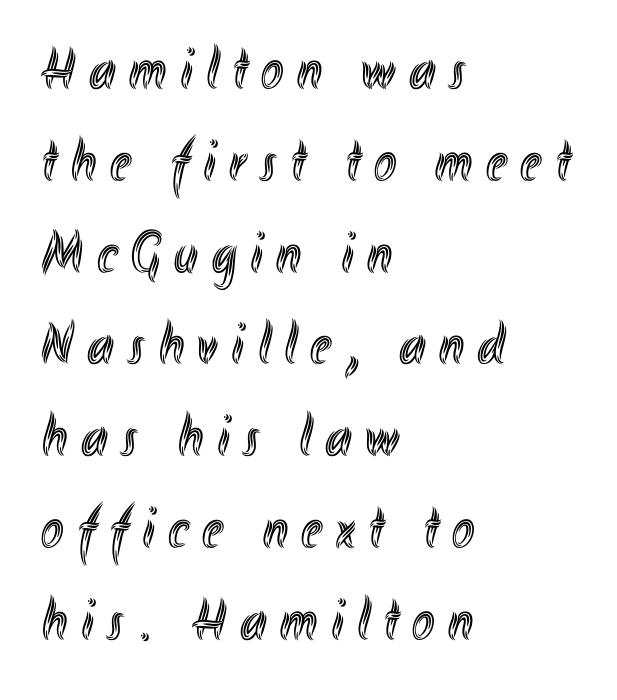
Q: Is the text italic (slanted)? A: Yes.
Q: Is the text underlined? A: No.
Q: How is the paragraph aligned? A: Left-aligned.
Q: Is the spacing between letters normal or unusually wide? A: Unusually wide.
Q: Is the spacing between lines tight, normal or loose? A: Normal.
Q: Width (condensed, normal, or wide)? A: Condensed.
Q: x-height? A: Small.
Q: Monospaced? A: No.
